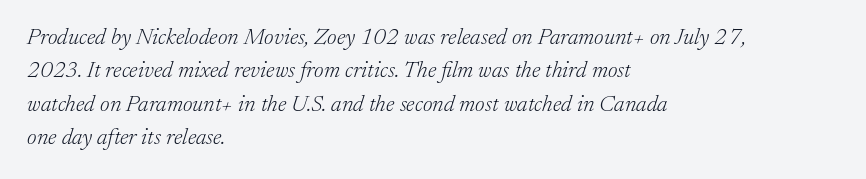
Q: Is the text bold? A: No.
Q: Is the text italic (slanted)? A: Yes, it leans right by about 17 degrees.
Q: Is the text underlined? A: No.
Q: How is the paragraph aligned? A: Left-aligned.
Q: Is the spacing between letters normal or unusually wide? A: Normal.
Q: Is the spacing between lines tight, normal or loose? A: Normal.
